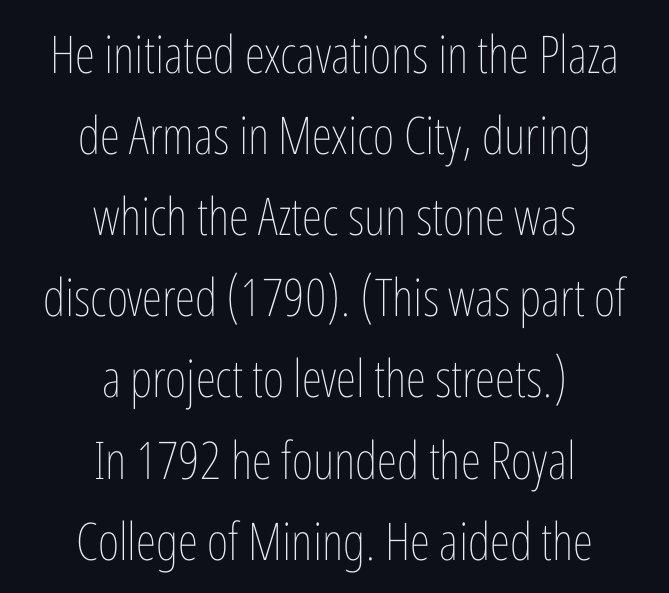
The space directly below the letters is spotless. Every row of glyphs is offset so its center matches the block's center. These lines sit exactly where default settings would place them. This sample has the flowing, uneven cadence of proportional lettering. Posture: upright roman.
